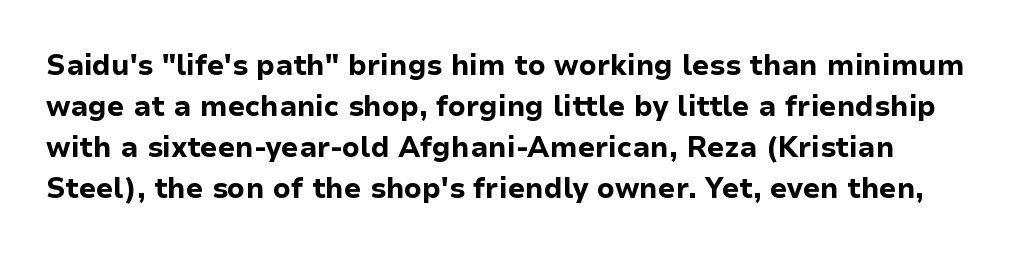
{"serif": "no", "italic": "no", "bold": "yes", "weight": "bold", "width": "normal", "stroke_contrast": "low", "x_height": "medium", "monospaced": "no", "underline": "no", "line_spacing": "normal", "line_spacing_ratio": 1.47, "letter_spacing": "normal", "letter_spacing_em": 0.0, "glyph_px": 28}
